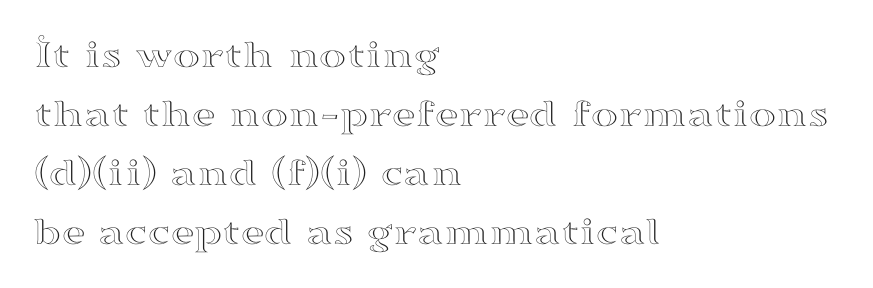
The image shows 41 px wide serif type, upright; set left-aligned, normal line spacing (1.44x), normal letter spacing, not underlined; high stroke contrast and a small x-height.
